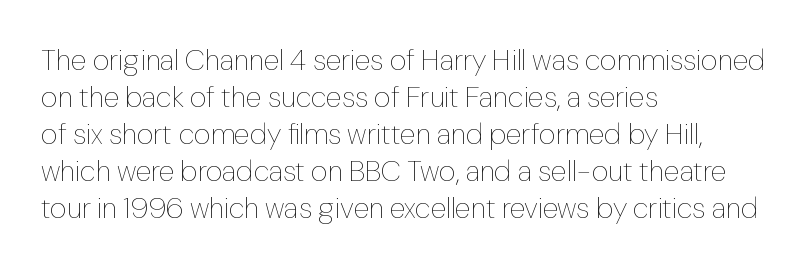
{"italic": "no", "bold": "no", "weight": "thin", "width": "normal", "stroke_contrast": "low", "x_height": "medium", "monospaced": "no", "underline": "no", "align": "left", "line_spacing": "normal", "line_spacing_ratio": 1.28, "letter_spacing": "normal", "letter_spacing_em": 0.0, "glyph_px": 29}
